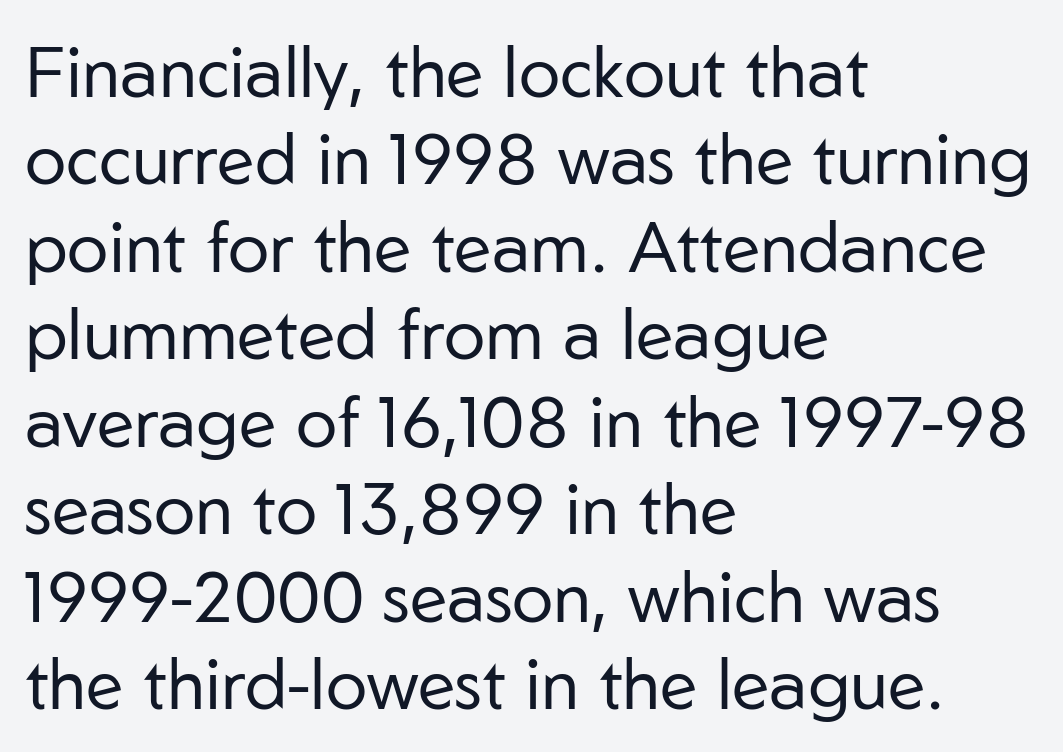
How are the letters spaced? Ordinarily, with no added tracking. This rendering employs a face without finishing strokes, i.e., a sans-serif. Do the characters align in a grid? No, the font is proportional. Compared with typical paragraphs, the rows here are spaced about the same.
